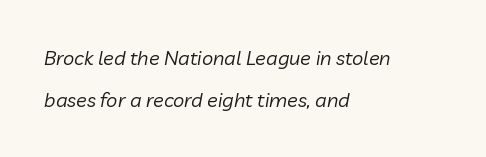
The image shows 20 px text type, italic (leaning right); set left-aligned, loose line spacing (2.11x), normal letter spacing, not underlined.
